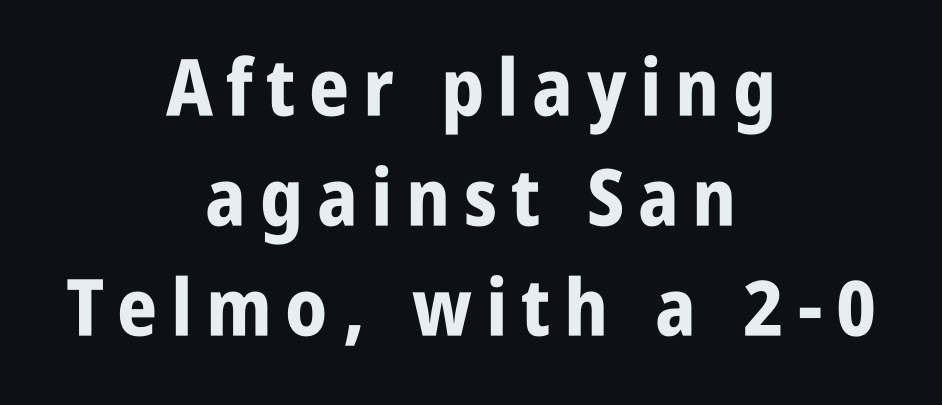
Is this a sans? Yes — the strokes have no serifs. Plenty of ink on the page — the face is bold. Think of a printed novel: that variable character pitch is what you see here. Type without underlining. Rendered with straight, roman letterforms. Students, observe: this is what conventionally led text looks like.
